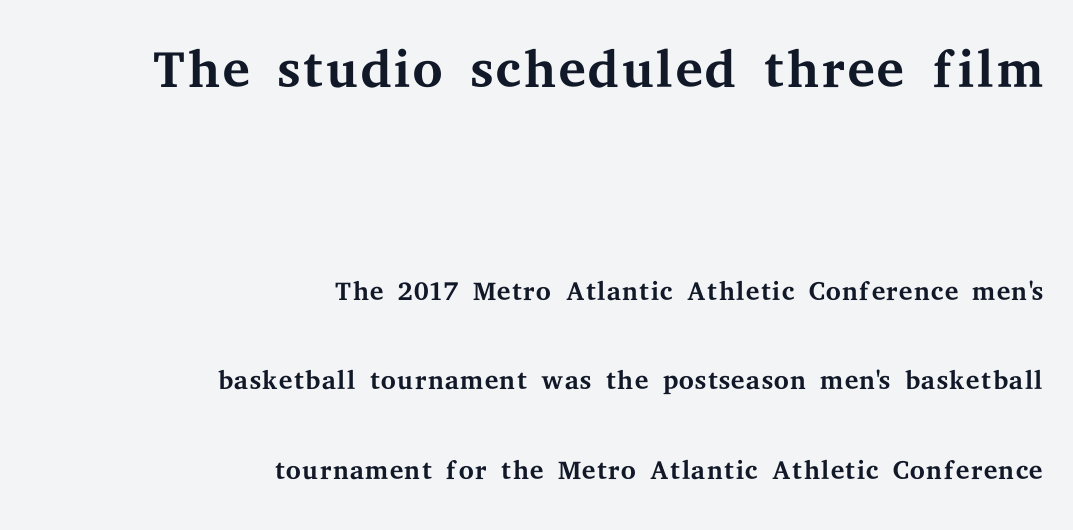
{"serif": "yes", "italic": "no", "bold": "no", "weight": "regular", "width": "wide", "stroke_contrast": "medium", "x_height": "medium", "monospaced": "no", "underline": "no", "align": "right", "line_spacing": "loose", "line_spacing_ratio": 2.29, "letter_spacing": "normal", "letter_spacing_em": 0.0, "larger_block": "first", "size_ratio": 2.0, "glyph_px": 78}
